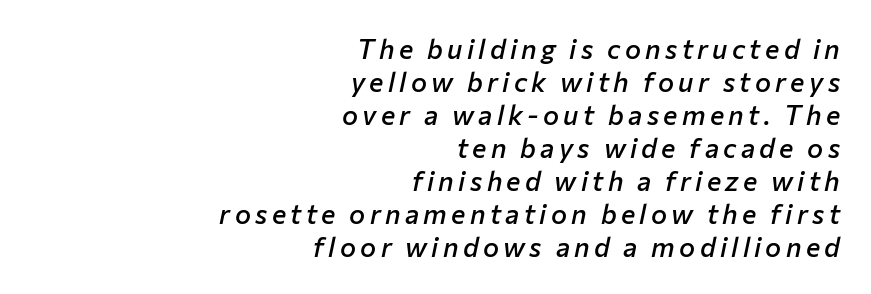
{"italic": "yes", "lean": "right", "slant_degrees": 12, "bold": "semi", "underline": "no", "align": "right", "line_spacing_ratio": 1.22, "glyph_px": 27}
